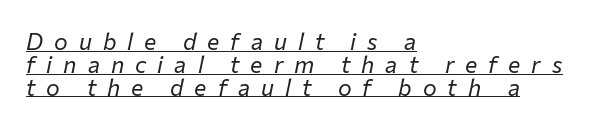
Heaviness? Minimal to ordinary, like unemphasized prose. Leading: reduced. The face used here is rendered with a markedly widened letterfit. The string is rendered with underlining switched on.
